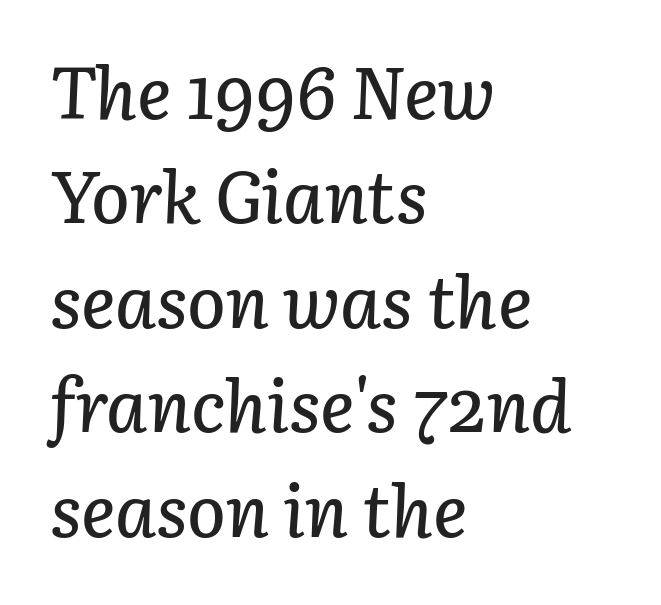
Q: Is the text italic (slanted)? A: Yes, it leans right by about 3 degrees.
Q: Is the text underlined? A: No.
Q: How is the paragraph aligned? A: Left-aligned.
Q: Is the spacing between letters normal or unusually wide? A: Normal.
Q: Is the spacing between lines tight, normal or loose? A: Normal.
Q: Width (condensed, normal, or wide)? A: Normal.
Q: Stroke contrast? A: Low.
Q: x-height? A: Medium.
Q: Monospaced? A: No.
